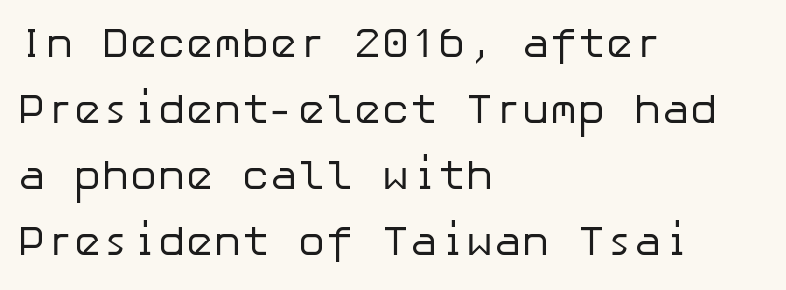
Look at the tracking — it's just the regular setting, nothing added. Leading: standard. Bold? No — there's no thickening of the strokes. Type without underlining. It's the straight-up-and-down kind of type.
